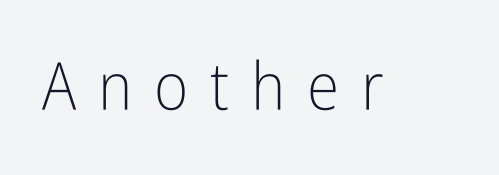
Only glyphs here, with clear space below each row. Spacing between characters has been opened up far beyond the box default. Letters have the restrained weight of plain body copy at most. The passage shown is typeset with a sans-serif family. The face used here is proportionally spaced, like ordinary book or web type.
